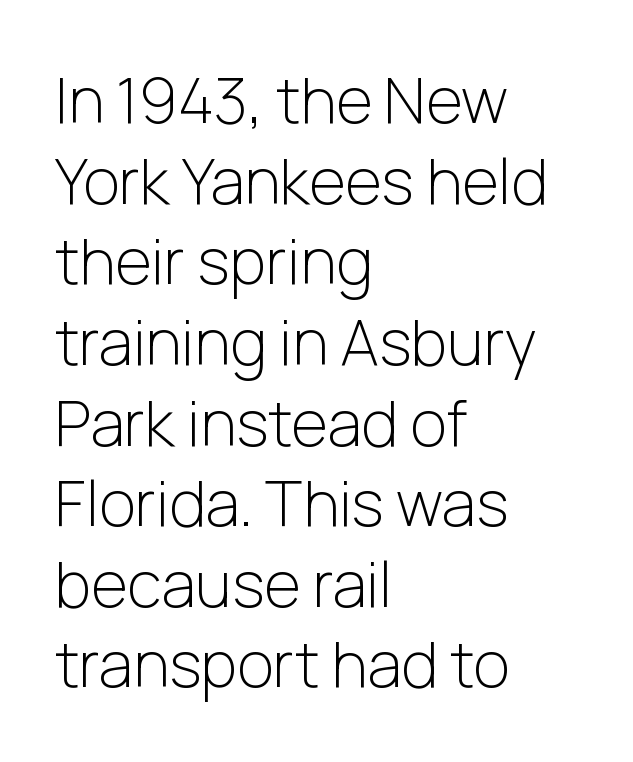
Default kerning and tracking; the words read as compact shapes. Descenders are the only things crossing below the line. All the whitespace from short lines collects on the right. This block has exactly the height ordinary leading produces. The strokes are not fattened; the text isn't bold.
